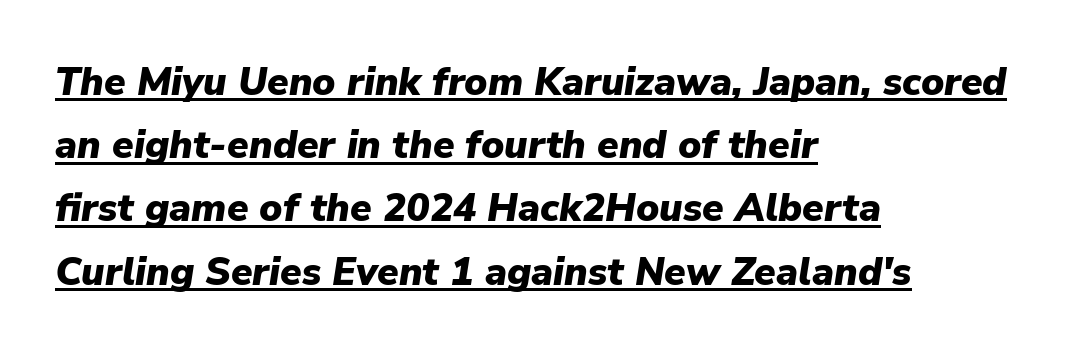
Q: Is the text bold? A: Yes.
Q: Is the text italic (slanted)? A: Yes, it leans right by about 9 degrees.
Q: Is the text underlined? A: Yes.
Q: How is the paragraph aligned? A: Left-aligned.
Q: Is the spacing between letters normal or unusually wide? A: Normal.
Q: Is the spacing between lines tight, normal or loose? A: Normal.
Q: Width (condensed, normal, or wide)? A: Normal.
Q: Stroke contrast? A: Low.
Q: x-height? A: Medium.
Q: Monospaced? A: No.
